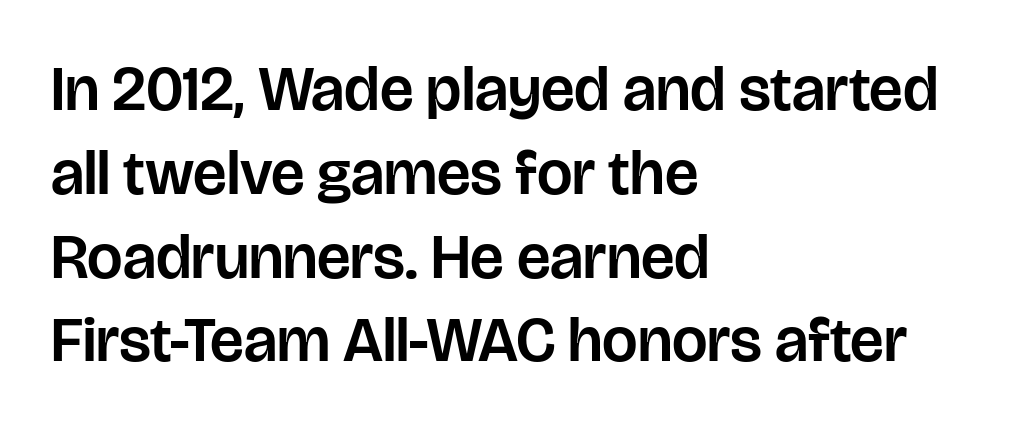
{"serif": "no", "italic": "no", "width": "normal", "stroke_contrast": "low", "x_height": "large", "monospaced": "no", "underline": "no", "align": "left", "line_spacing": "normal", "line_spacing_ratio": 1.33, "letter_spacing": "normal", "letter_spacing_em": 0.0, "glyph_px": 63}
